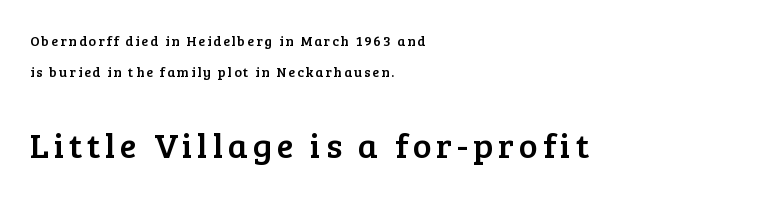
In terms of leading, this rendering errs on the spacious side. Line starts are locked; line ends wander. The passage shown is typed in a proportional face where columns would drift. Is this a sans? No — the strokes have serifs. The specimen omits any rule beneath the text block's lines. Posture: vertical.
